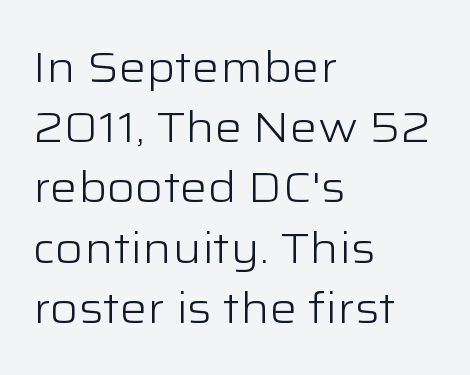
Line beginnings align vertically; line endings do not. This sample uses an upright cut, with every glyph sitting square on the baseline. The passage shown is not underscored anywhere. You can tell from the bare stems that sans-serif type was used. Vertical stems look standard width or narrower in stroke.
